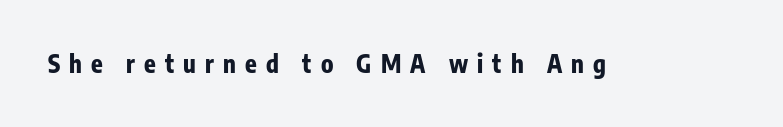
Q: Is the text bold? A: Yes.
Q: Is the text italic (slanted)? A: No, it is upright.
Q: Is the text underlined? A: No.
Q: Is the spacing between letters normal or unusually wide? A: Unusually wide.
